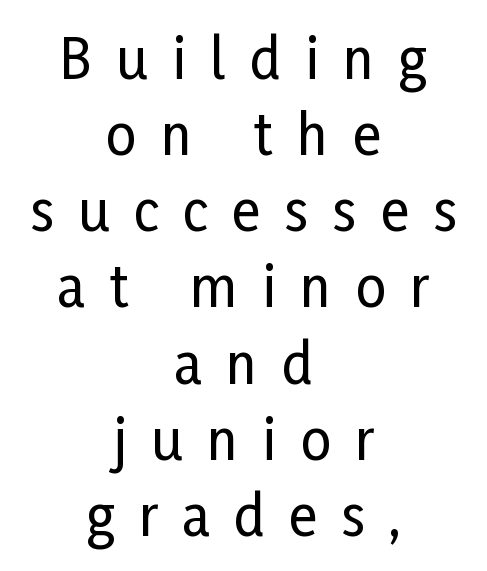
{"serif": "no", "italic": "no", "width": "condensed", "stroke_contrast": "low", "x_height": "medium", "monospaced": "no", "underline": "no", "align": "center", "line_spacing": "normal", "line_spacing_ratio": 1.41, "letter_spacing": "wide", "letter_spacing_em": 0.45, "glyph_px": 54}
